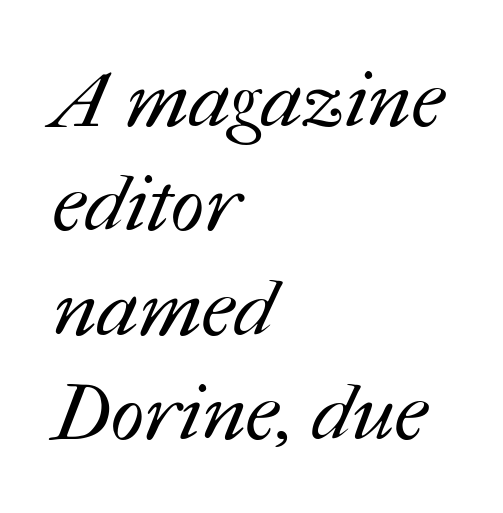
The image shows 79 px regular-weight type; set left-aligned, normal line spacing (1.32x), normal letter spacing, not underlined; medium stroke contrast and a medium x-height.
